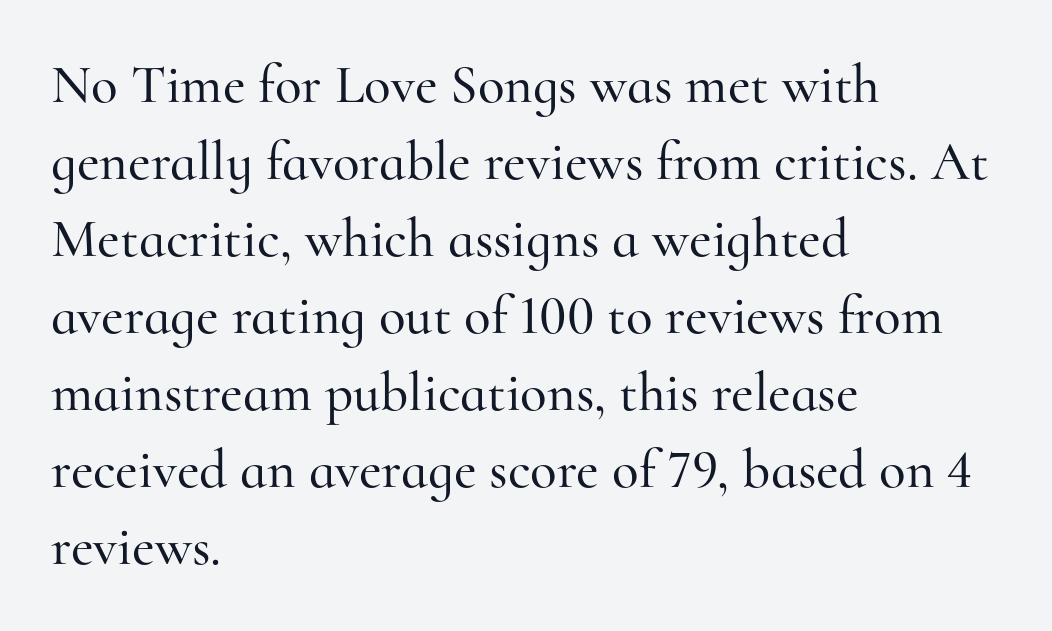
The image shows 55 px serif type, upright; set left-aligned, normal line spacing (1.4x), normal letter spacing, not underlined; high stroke contrast and a small x-height.
